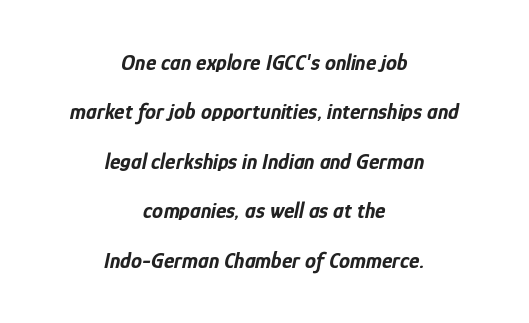
The line texture is even and compact thanks to regular tracking. In terms of leading, this rendering errs on the spacious side. Short and long lines alike share a common midpoint. Heft: maximum for text — a bold.
